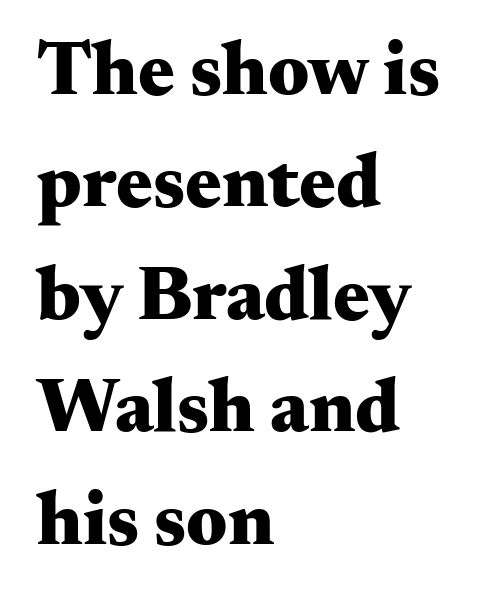
Just letters on the line, the space beneath them empty. The lettering stays uniformly vertical, giving the passage a roman look. Think of a printed novel: that variable character pitch is what you see here. Examine the stroke ends and you'll spot serifs.
